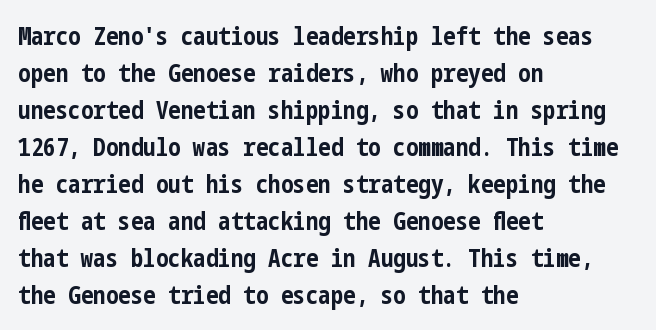
{"italic": "no", "bold": "yes", "underline": "no", "align": "left", "line_spacing": "normal", "line_spacing_ratio": 1.48, "letter_spacing": "normal", "letter_spacing_em": 0.0, "glyph_px": 25}
